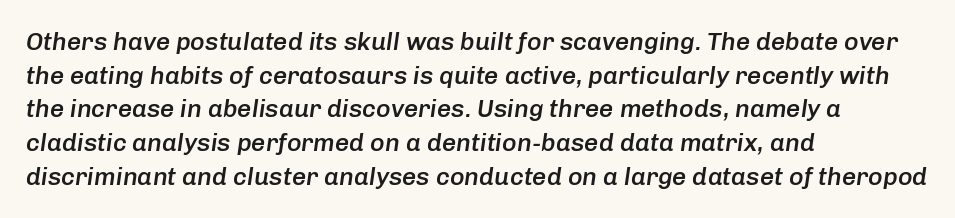
These lines are set flush left with a ragged right edge. Look at the stroke-to-counter ratio: somewhat heavy, a semibold. Style check: oblique. The space directly below the letters is spotless.
